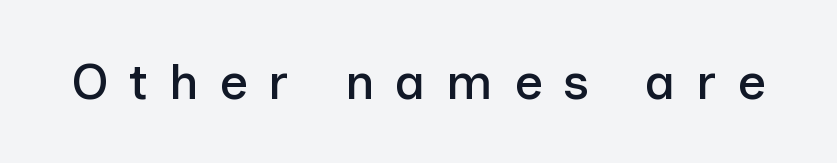
The image shows 50 px sans-serif type, upright; set unusually wide letter spacing (+0.41 em), not underlined; low stroke contrast and a medium x-height.
